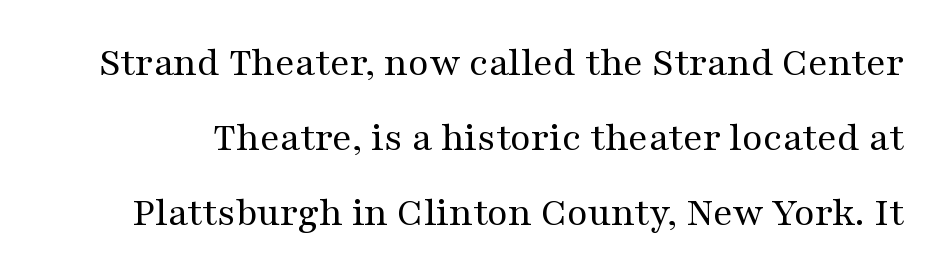
Q: Is the text bold? A: No.
Q: Is the text italic (slanted)? A: No, it is upright.
Q: Is the typeface a serif or a sans-serif typeface? A: Serif.
Q: Is the text underlined? A: No.
Q: Is the spacing between letters normal or unusually wide? A: Normal.
Q: Width (condensed, normal, or wide)? A: Wide.
Q: Stroke contrast? A: Medium.
Q: x-height? A: Medium.
Q: Monospaced? A: No.
